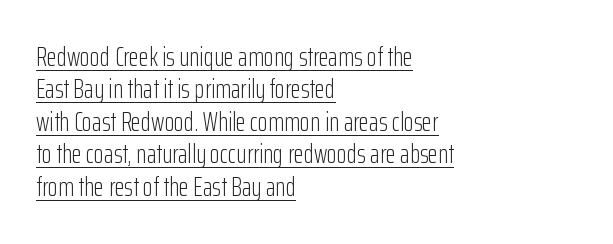
A student would call this left alignment; a typographer would say flush left, rag right. The type sits square on the baseline with zero lean. What's the leading like? Ordinary, nothing unusual. The font sits on the lighter half of the weight spectrum, regular included.
